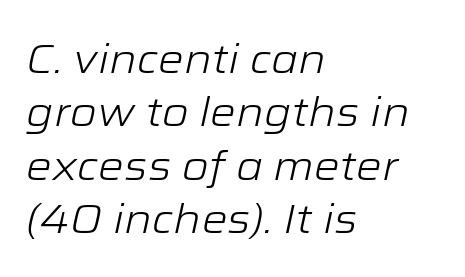
The image shows 41 px light, wide type, italic (leaning right); set left-aligned, normal line spacing (1.3x), normal letter spacing, not underlined; low stroke contrast and a medium x-height.
